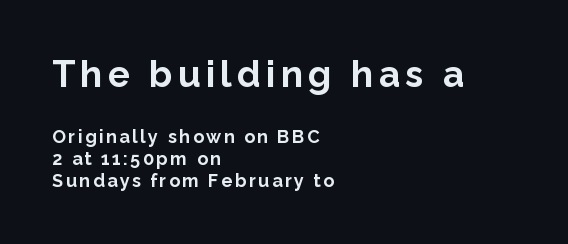
{"serif": "no", "italic": "no", "bold": "yes", "weight": "bold", "width": "normal", "stroke_contrast": "low", "x_height": "medium", "monospaced": "no", "underline": "no", "align": "left", "line_spacing_ratio": 1.21, "larger_block": "first", "size_ratio": 2.06, "glyph_px": 37}
